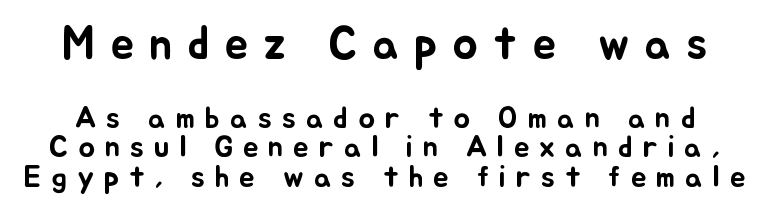
The image shows 47 px text type, upright; set tight line spacing (0.96x), unusually wide letter spacing (+0.32 em), not underlined; the first (top) block is 1.52x larger; low stroke contrast and a small x-height.
